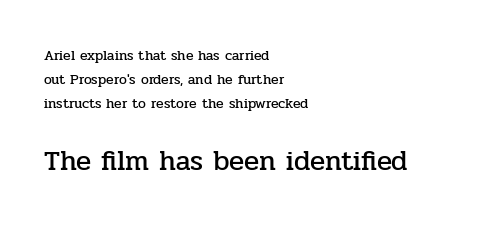
{"serif": "yes", "italic": "no", "width": "normal", "stroke_contrast": "low", "x_height": "medium", "monospaced": "no", "underline": "no", "align": "left", "line_spacing_ratio": 1.72, "letter_spacing": "normal", "letter_spacing_em": 0.0, "larger_block": "second", "size_ratio": 2.0, "glyph_px": 28}
